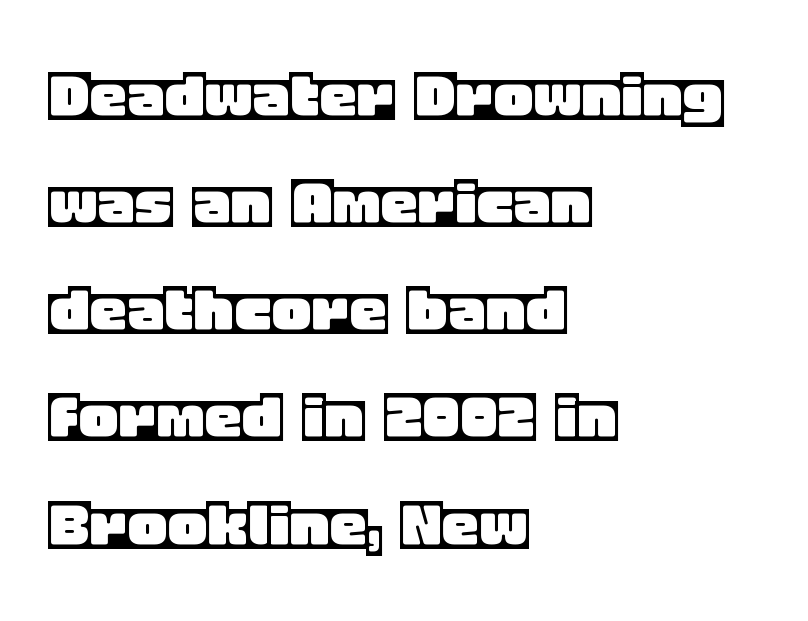
{"italic": "no", "width": "normal", "x_height": "large", "monospaced": "no", "underline": "no", "align": "left", "line_spacing": "normal", "line_spacing_ratio": 1.41, "letter_spacing": "normal", "letter_spacing_em": 0.0, "glyph_px": 76}
